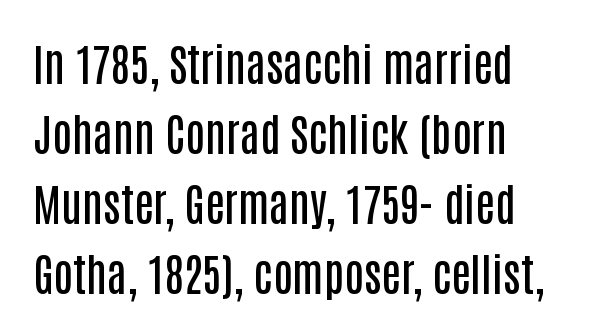
{"serif": "no", "italic": "no", "bold": "semi", "weight": "semibold", "width": "condensed", "stroke_contrast": "low", "x_height": "large", "monospaced": "no", "underline": "no", "align": "left", "line_spacing": "normal", "line_spacing_ratio": 1.59, "letter_spacing": "normal", "letter_spacing_em": 0.0, "glyph_px": 44}
